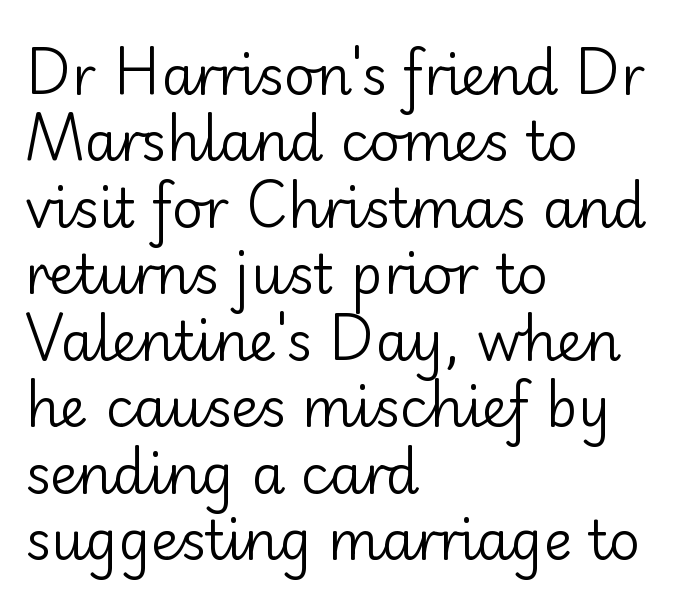
Q: Is the text bold? A: No.
Q: Is the text italic (slanted)? A: No, it is upright.
Q: Is the typeface a serif or a sans-serif typeface? A: Sans-serif.
Q: Is the text underlined? A: No.
Q: How is the paragraph aligned? A: Left-aligned.
Q: Is the spacing between letters normal or unusually wide? A: Normal.
Q: Width (condensed, normal, or wide)? A: Normal.
Q: Stroke contrast? A: Low.
Q: x-height? A: Small.
Q: Monospaced? A: No.
